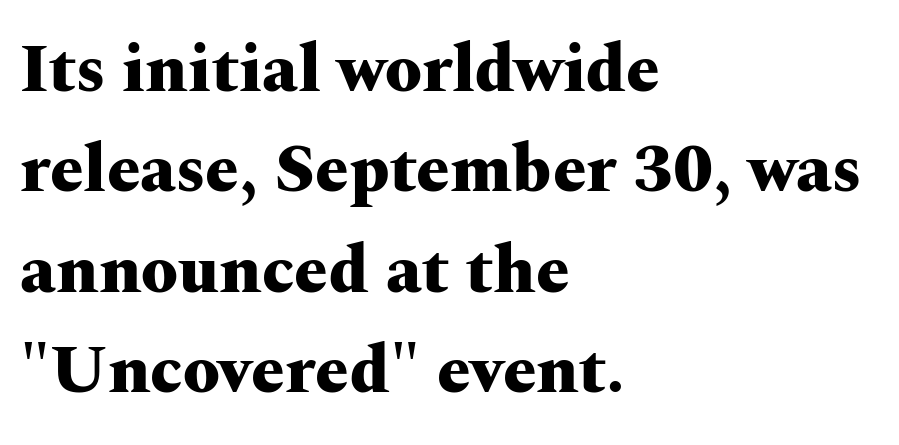
The sample has been set heavy, in full bold. To sum up the face: it has serifs. Each letter keeps its own natural width here, so spacing adapts to shape. This rendering features lettering with no underline. The font's upright variant was chosen for this text. Words appear dense and cohesive because spacing is normal.
